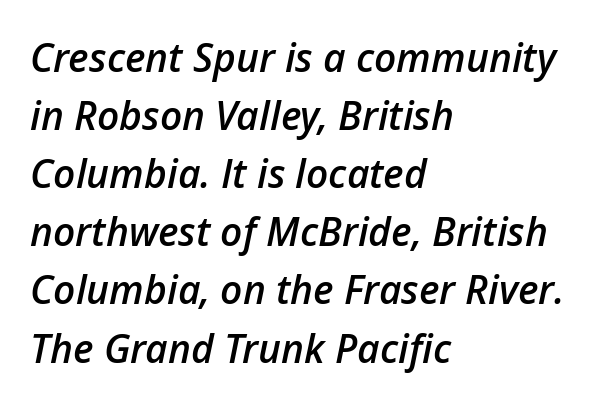
Q: Is the text bold? A: Semi-bold.
Q: Is the text italic (slanted)? A: Yes, it leans right by about 12 degrees.
Q: Is the text underlined? A: No.
Q: How is the paragraph aligned? A: Left-aligned.
Q: Is the spacing between letters normal or unusually wide? A: Normal.
Q: Is the spacing between lines tight, normal or loose? A: Normal.
Q: Width (condensed, normal, or wide)? A: Normal.
Q: Stroke contrast? A: Low.
Q: x-height? A: Medium.
Q: Monospaced? A: No.
